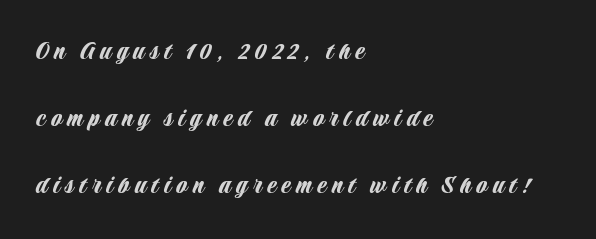
{"serif": "no", "width": "condensed", "stroke_contrast": "low", "x_height": "large", "monospaced": "no", "underline": "no", "align": "left", "line_spacing": "loose", "line_spacing_ratio": 2.4, "glyph_px": 28}
